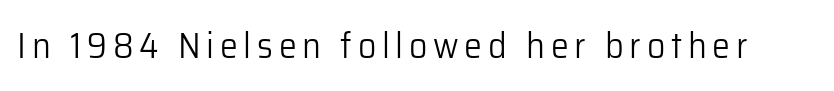
Q: Is the text bold? A: No.
Q: Is the text italic (slanted)? A: No, it is upright.
Q: Is the typeface a serif or a sans-serif typeface? A: Sans-serif.
Q: Is the text underlined? A: No.
Q: Width (condensed, normal, or wide)? A: Normal.
Q: Stroke contrast? A: Low.
Q: x-height? A: Medium.
Q: Monospaced? A: No.
